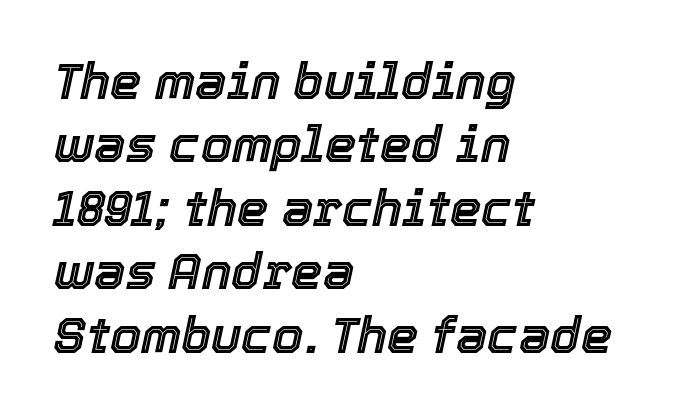
These lines keep a tight, regular rhythm from letter to letter. The baseline area is clear. Slanted lettering throughout. Horizontal bands of white between lines are of average thickness. The letters advance in unequal steps, a hallmark of proportional type. Teacher's note: observe the even left margin — that is flush-left alignment.
